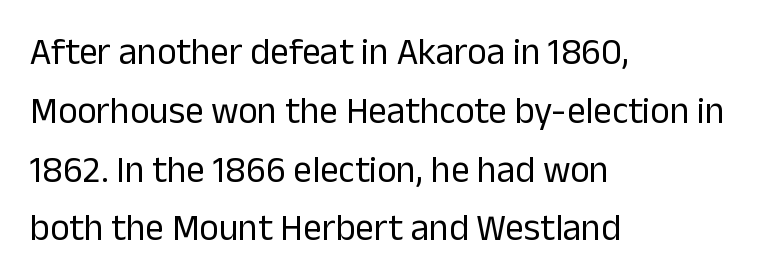
No chunkiness to these letters — they're not bold. Does the type have serifs? No, each stem ends abruptly. How would I describe the line gaps? Plain and ordinary. Teacher's note: observe the even left margin — that is flush-left alignment. The gap between lines stays unmarked.
